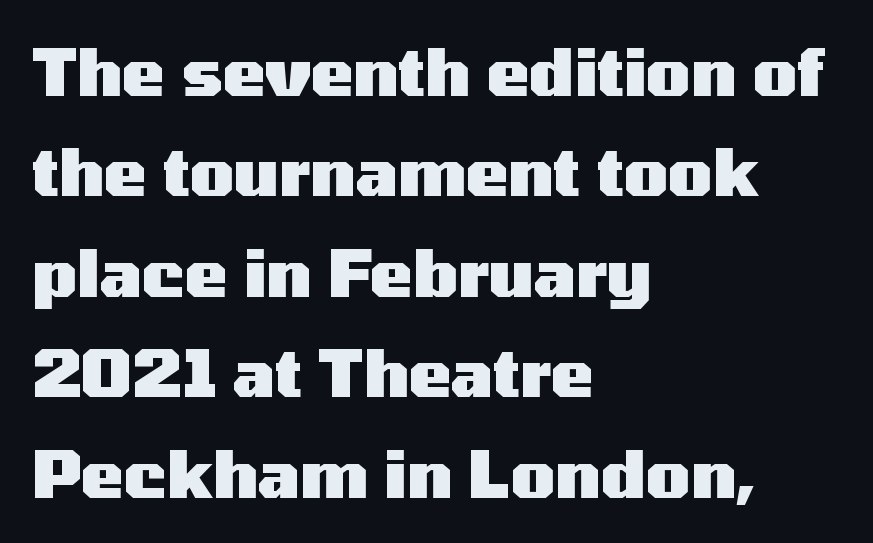
Q: Is the text bold? A: Yes.
Q: Is the text italic (slanted)? A: No, it is upright.
Q: Is the typeface a serif or a sans-serif typeface? A: Sans-serif.
Q: Is the text underlined? A: No.
Q: How is the paragraph aligned? A: Left-aligned.
Q: Is the spacing between letters normal or unusually wide? A: Normal.
Q: Is the spacing between lines tight, normal or loose? A: Normal.
Q: Width (condensed, normal, or wide)? A: Wide.
Q: Stroke contrast? A: Medium.
Q: x-height? A: Medium.
Q: Monospaced? A: No.
